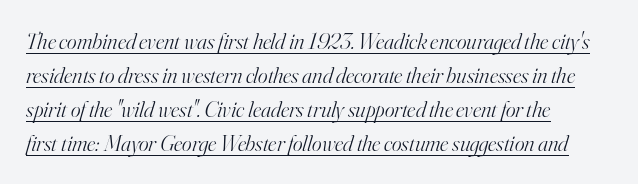
{"italic": "yes", "lean": "right", "slant_degrees": 16, "bold": "no", "underline": "yes", "align": "left", "line_spacing": "normal", "line_spacing_ratio": 1.48, "letter_spacing": "normal", "letter_spacing_em": 0.0, "glyph_px": 23}
